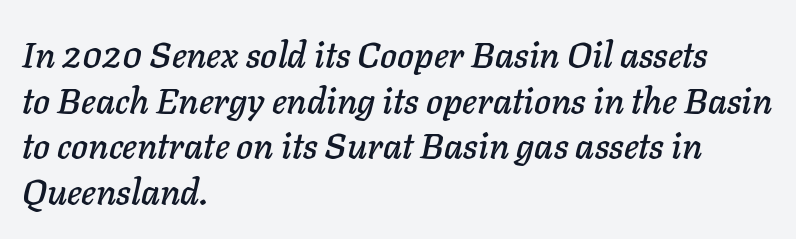
Q: Is the text italic (slanted)? A: Yes, it leans right by about 11 degrees.
Q: Is the text underlined? A: No.
Q: How is the paragraph aligned? A: Left-aligned.
Q: Is the spacing between letters normal or unusually wide? A: Normal.
Q: Is the spacing between lines tight, normal or loose? A: Normal.
Q: Width (condensed, normal, or wide)? A: Normal.
Q: Stroke contrast? A: Low.
Q: x-height? A: Medium.
Q: Monospaced? A: No.
